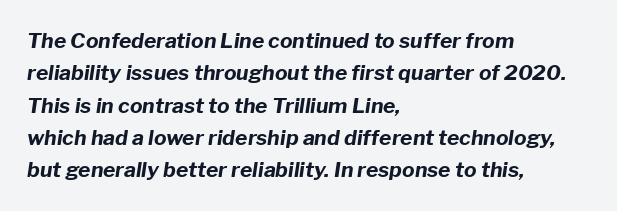
Q: Is the text bold? A: Yes.
Q: Is the text italic (slanted)? A: Yes, it leans right by about 8 degrees.
Q: Is the text underlined? A: No.
Q: How is the paragraph aligned? A: Left-aligned.
Q: Is the spacing between letters normal or unusually wide? A: Normal.
Q: Is the spacing between lines tight, normal or loose? A: Normal.
